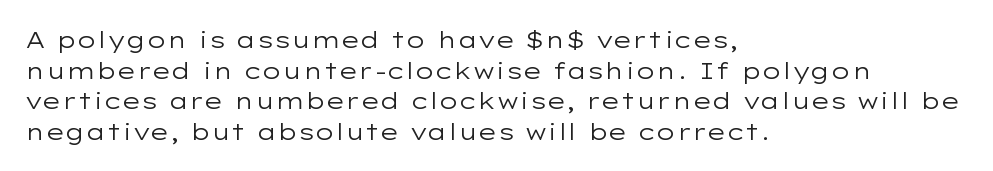
Q: Is the text bold? A: No.
Q: Is the text italic (slanted)? A: No, it is upright.
Q: Is the text underlined? A: No.
Q: How is the paragraph aligned? A: Left-aligned.
Q: Is the spacing between letters normal or unusually wide? A: Normal.
Q: Is the spacing between lines tight, normal or loose? A: Normal.
